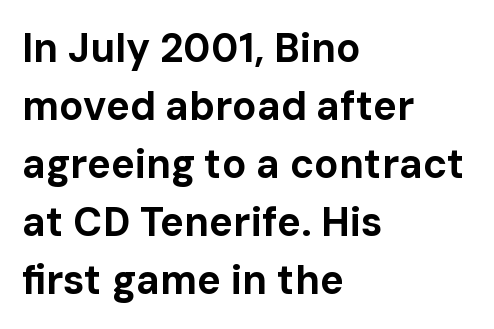
The image shows 40 px bold sans-serif type, upright; set left-aligned, normal line spacing (1.45x), normal letter spacing, not underlined; low stroke contrast and a medium x-height.
